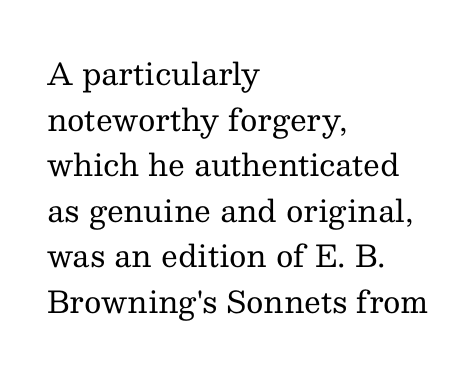
Q: Is the text bold? A: No.
Q: Is the text italic (slanted)? A: No, it is upright.
Q: Is the typeface a serif or a sans-serif typeface? A: Serif.
Q: Is the text underlined? A: No.
Q: How is the paragraph aligned? A: Left-aligned.
Q: Is the spacing between letters normal or unusually wide? A: Normal.
Q: Is the spacing between lines tight, normal or loose? A: Normal.
Q: Width (condensed, normal, or wide)? A: Normal.
Q: Stroke contrast? A: Medium.
Q: x-height? A: Medium.
Q: Monospaced? A: No.
